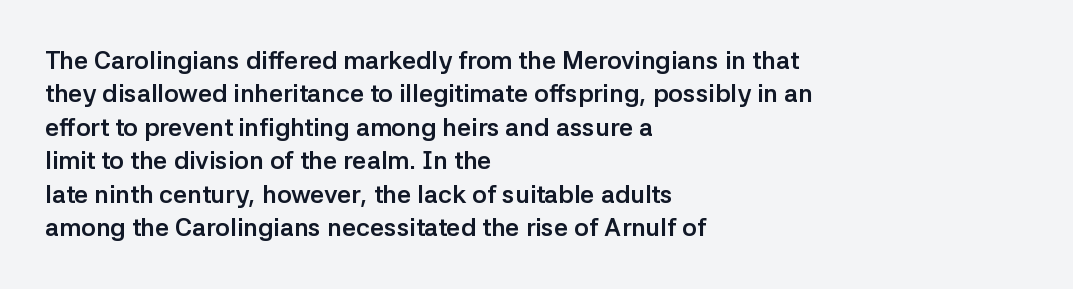
Q: Is the text bold? A: Yes.
Q: Is the text italic (slanted)? A: No, it is upright.
Q: Is the text underlined? A: No.
Q: How is the paragraph aligned? A: Left-aligned.
Q: Is the spacing between letters normal or unusually wide? A: Normal.
Q: Is the spacing between lines tight, normal or loose? A: Normal.
